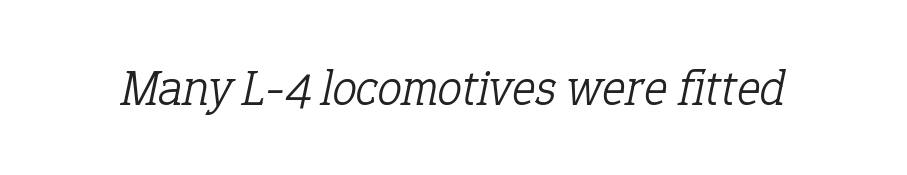
The face used here has a pronounced slope to its letters. The glyphs are unaccompanied by any horizontal stroke below them. There is no visible air inserted between adjacent glyphs. Letters have the restrained weight of plain body copy at most. A typesetter would call this proportional, since set widths differ per character.
